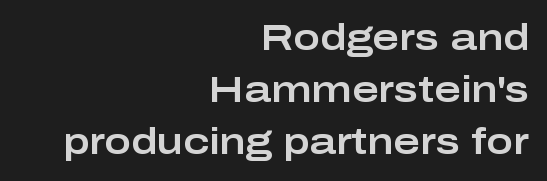
{"serif": "no", "italic": "no", "width": "wide", "stroke_contrast": "low", "x_height": "medium", "monospaced": "no", "underline": "no", "align": "right", "line_spacing": "normal", "line_spacing_ratio": 1.45, "letter_spacing": "normal", "letter_spacing_em": 0.0, "glyph_px": 36}
